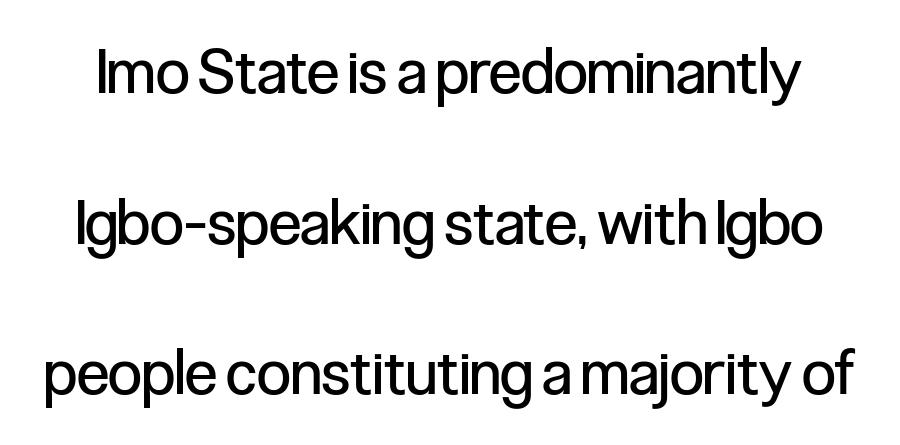
Q: Is the text bold? A: No.
Q: Is the text italic (slanted)? A: No, it is upright.
Q: Is the typeface a serif or a sans-serif typeface? A: Sans-serif.
Q: Is the text underlined? A: No.
Q: Is the spacing between letters normal or unusually wide? A: Normal.
Q: Is the spacing between lines tight, normal or loose? A: Loose.
Q: Width (condensed, normal, or wide)? A: Condensed.
Q: Stroke contrast? A: Low.
Q: x-height? A: Medium.
Q: Monospaced? A: No.
